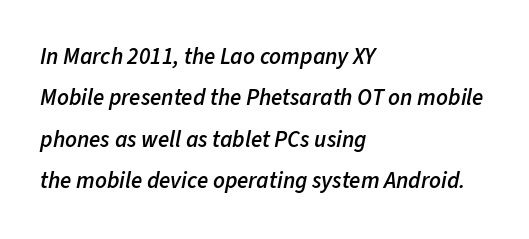
{"italic": "yes", "lean": "right", "slant_degrees": 11, "bold": "semi", "underline": "no", "align": "left", "line_spacing_ratio": 1.8, "letter_spacing": "normal", "letter_spacing_em": 0.0, "glyph_px": 23}
